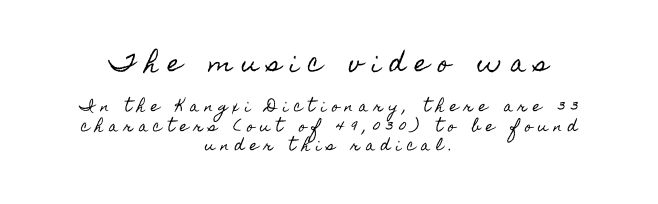
The image shows 23 px text type; set centered, normal line spacing (1.41x), unusually wide letter spacing (+0.41 em), not underlined; the first (top) block is 1.64x larger.
